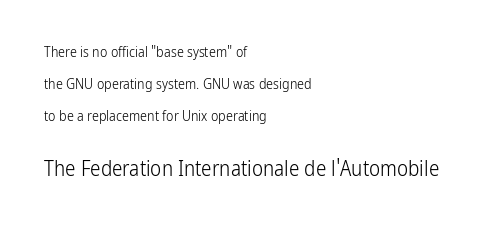
The image shows 21 px text type, upright; set left-aligned, loose line spacing (2.3x), normal letter spacing, not underlined; the second (bottom) block is 1.5x larger.
